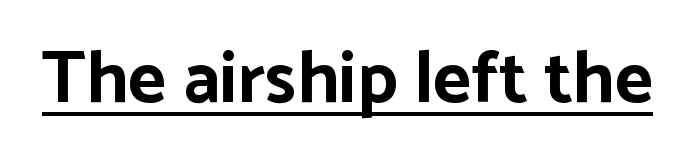
What weight is shown? A full bold with thick strokes. The lettering is marked with a stroke running underneath it. The letters stand upright; this is a roman face. Character widths vary here, with narrow letters taking less room than wide ones.
